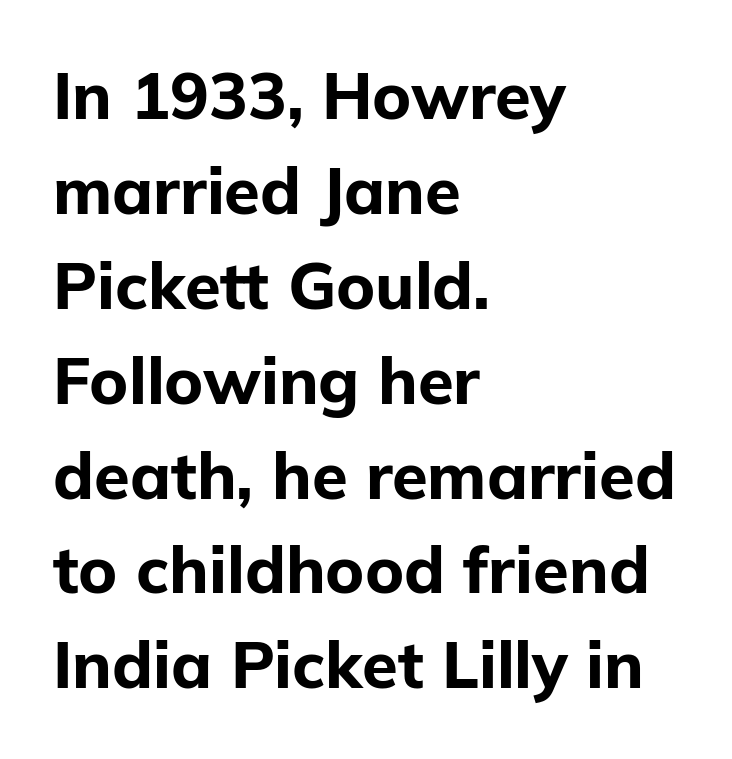
{"serif": "no", "italic": "no", "bold": "yes", "weight": "bold", "width": "normal", "stroke_contrast": "low", "x_height": "medium", "monospaced": "no", "underline": "no", "align": "left", "line_spacing": "normal", "line_spacing_ratio": 1.46, "letter_spacing": "normal", "letter_spacing_em": 0.0, "glyph_px": 65}
